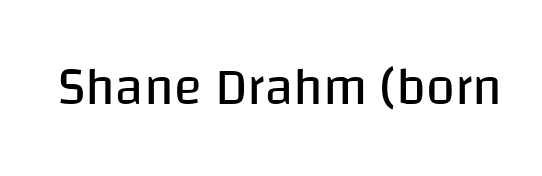
Q: Is the text bold? A: No.
Q: Is the text italic (slanted)? A: No, it is upright.
Q: Is the typeface a serif or a sans-serif typeface? A: Sans-serif.
Q: Is the text underlined? A: No.
Q: Is the spacing between letters normal or unusually wide? A: Normal.
Q: Width (condensed, normal, or wide)? A: Normal.
Q: Stroke contrast? A: Low.
Q: x-height? A: Large.
Q: Monospaced? A: No.
